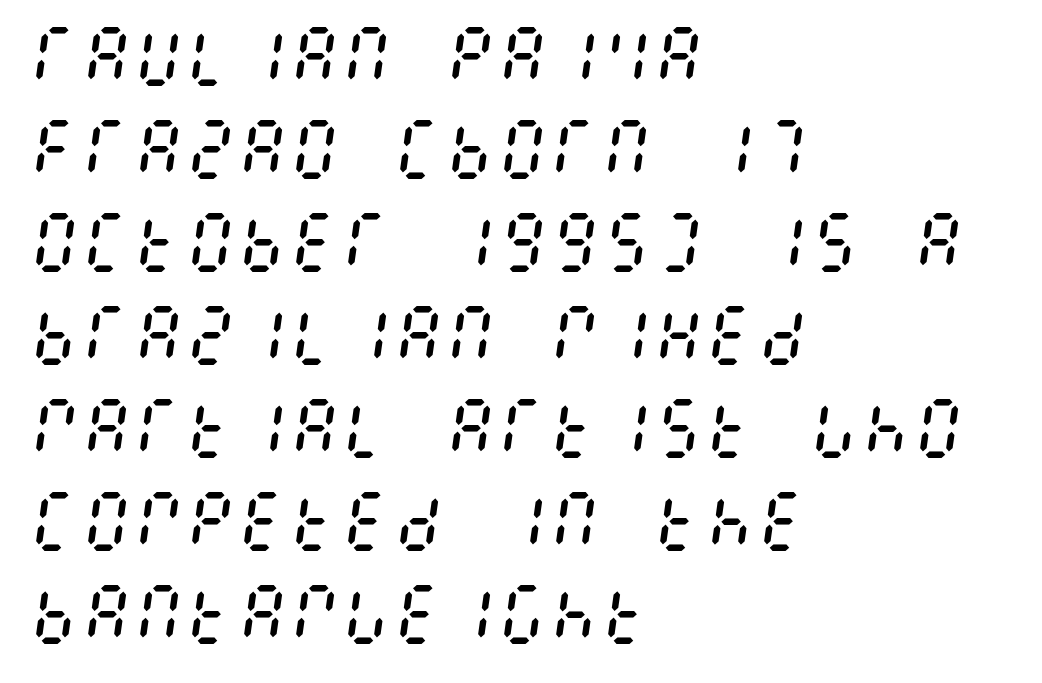
The weight would be labelled regular, book, light, or lighter still. These lines are set flush left with a ragged right edge. This rendering leaves character spacing at its baseline value. The face used here has a pronounced slope to its letters. No word sits above an underline.
